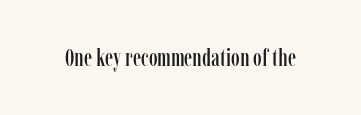
The image shows 25 px text type, upright; set normal letter spacing, not underlined.
